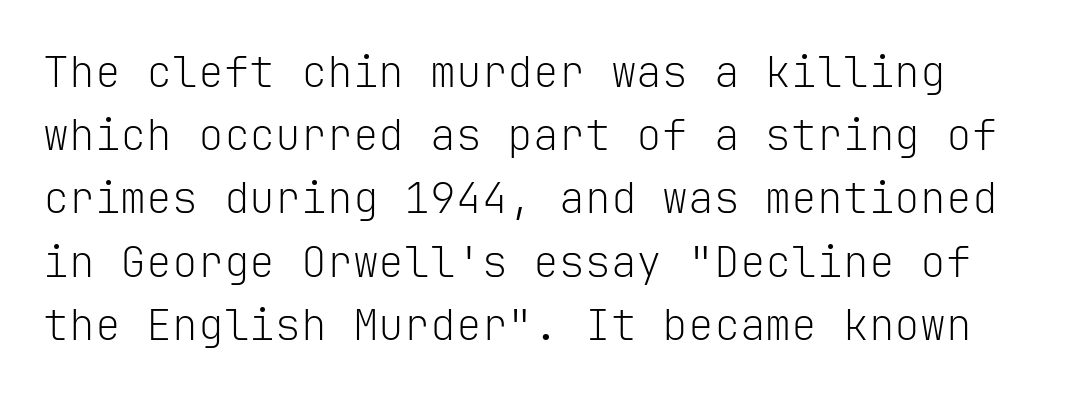
Is this a fixed-width face? Yes — each glyph sits in an identical cell. Heaviness? Minimal to ordinary, like unemphasized prose. Upright lettering throughout. Examine the stroke ends and you'll find no serifs.
